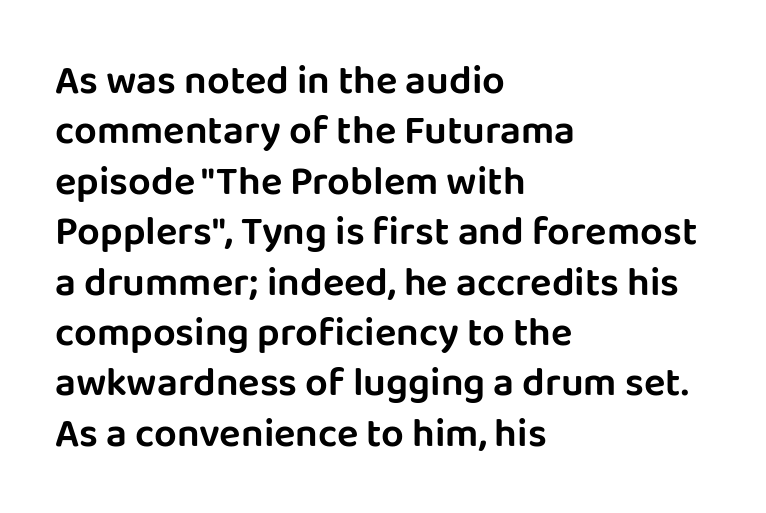
Inter-character spacing is left at the font's built-in metrics. Check under the words: just untouched page. Leading matches the norm, producing a regular column. The characters display no serif detailing; their extremities are plain. This sample uses an upright cut, with every glyph sitting square on the baseline.
